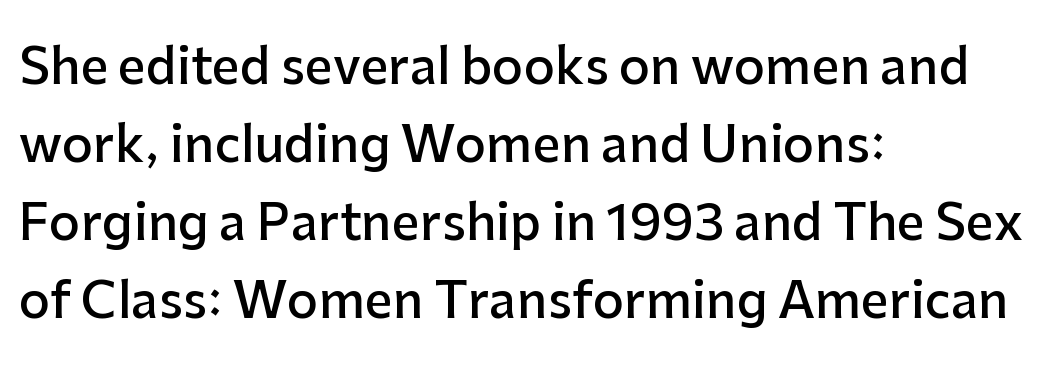
The image shows 49 px semibold sans-serif type, upright; set left-aligned, normal line spacing (1.59x), normal letter spacing, not underlined; low stroke contrast and a medium x-height.
